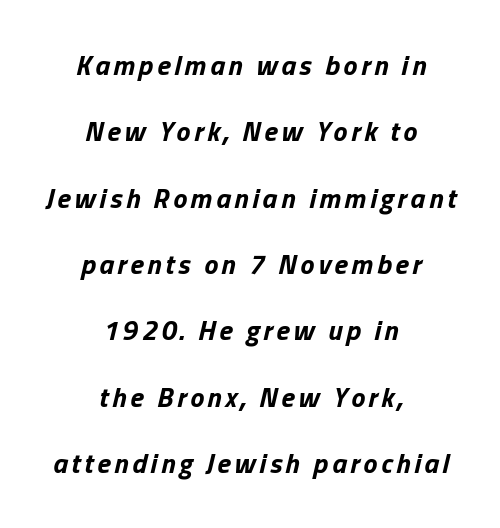
The image shows 28 px bold type, italic (leaning right); set centered, loose line spacing (2.37x), not underlined; low stroke contrast and a medium x-height.
